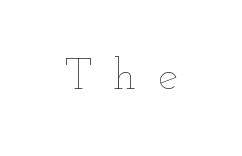
The horizontal fit of the characters is loose and conspicuously gappy. This is not heavy type; no bold has been used. Italic? Not at all — the glyphs are vertical. The passage shown is typed in a proportional face where columns would drift.
